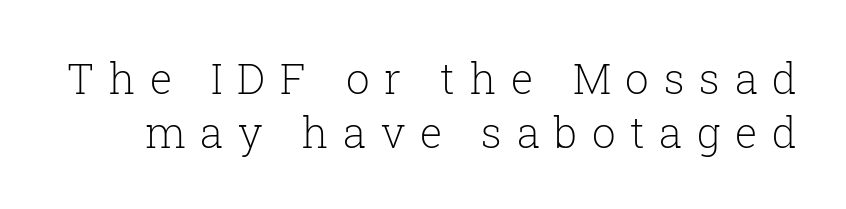
Proportional: the letters do not fall into vertical columns. Nothing heavy about these letters — not bold at all. Posture: straight, roman, zero tilt. A typesetter would call this heavily tracked-out type.
